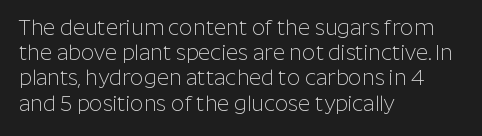
Q: Is the text bold? A: No.
Q: Is the text italic (slanted)? A: No, it is upright.
Q: Is the text underlined? A: No.
Q: How is the paragraph aligned? A: Left-aligned.
Q: Is the spacing between letters normal or unusually wide? A: Normal.
